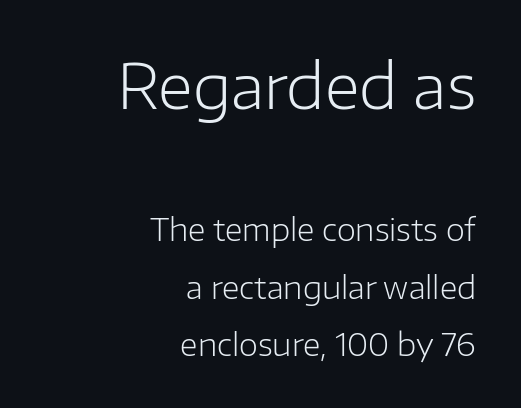
Q: Is the text bold? A: No.
Q: Is the text italic (slanted)? A: No, it is upright.
Q: Is the typeface a serif or a sans-serif typeface? A: Sans-serif.
Q: Is the text underlined? A: No.
Q: How is the paragraph aligned? A: Right-aligned.
Q: Is the spacing between letters normal or unusually wide? A: Normal.
Q: Which block of text is set in a larger size, the first (top) or the second (bottom)? A: The first (top) one.
Q: Width (condensed, normal, or wide)? A: Normal.
Q: Stroke contrast? A: Low.
Q: x-height? A: Medium.
Q: Monospaced? A: No.
